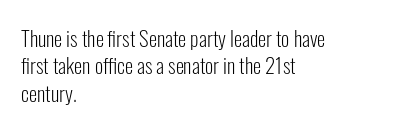
Q: Is the text bold? A: No.
Q: Is the text italic (slanted)? A: No, it is upright.
Q: Is the text underlined? A: No.
Q: How is the paragraph aligned? A: Left-aligned.
Q: Is the spacing between letters normal or unusually wide? A: Normal.
Q: Is the spacing between lines tight, normal or loose? A: Normal.
